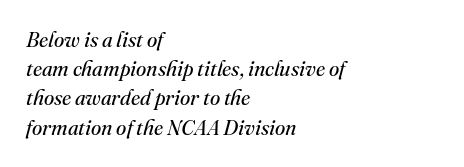
These lines sit exactly where default settings would place them. Short and long lines alike share a common starting point at left. This is not heavy type; no bold has been used. Letters rest on an invisible, unmarked baseline. Looking at the ascenders, they clearly lean.
